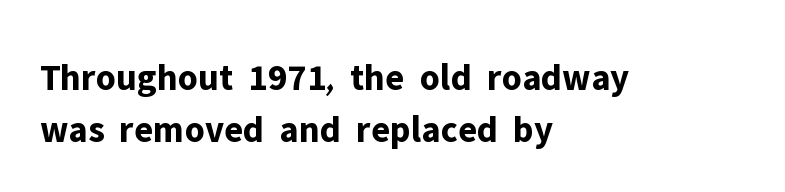
{"serif": "no", "italic": "no", "bold": "yes", "weight": "bold", "width": "normal", "stroke_contrast": "low", "x_height": "medium", "monospaced": "no", "underline": "no", "align": "left", "line_spacing": "normal", "line_spacing_ratio": 1.38, "letter_spacing": "normal", "letter_spacing_em": 0.0, "glyph_px": 38}
